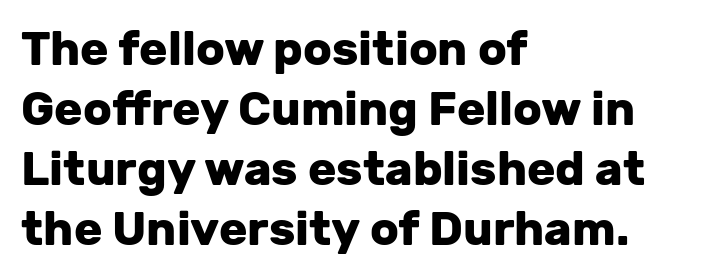
The image shows 47 px heavy sans-serif type, upright; set left-aligned, normal line spacing (1.28x), normal letter spacing, not underlined; low stroke contrast and a medium x-height.
